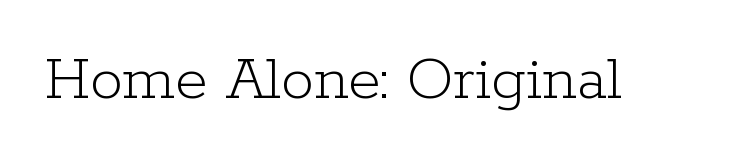
{"serif": "yes", "italic": "no", "bold": "no", "weight": "light", "width": "normal", "stroke_contrast": "low", "x_height": "medium", "monospaced": "no", "underline": "no", "letter_spacing": "normal", "letter_spacing_em": 0.0, "glyph_px": 66}
